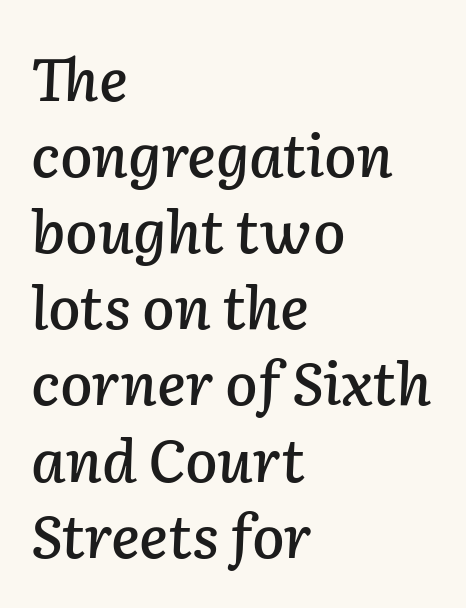
The image shows 59 px text type, italic (leaning right); set left-aligned, normal line spacing (1.29x), normal letter spacing, not underlined; low stroke contrast and a medium x-height.
